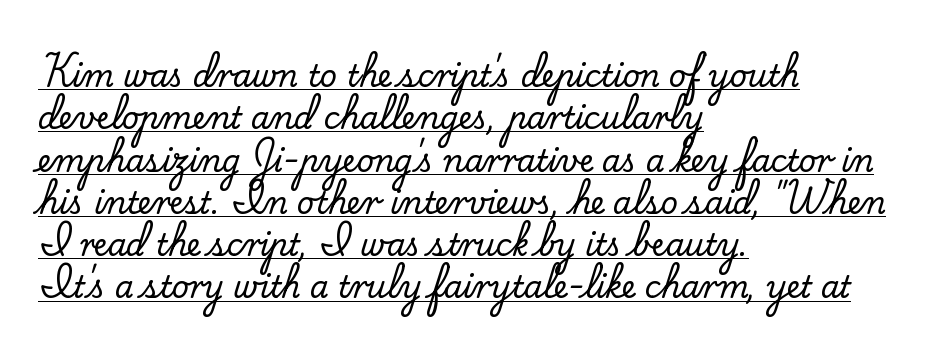
The image shows 30 px serif type; set left-aligned, normal line spacing (1.41x), normal letter spacing, underlined; low stroke contrast and a small x-height.
